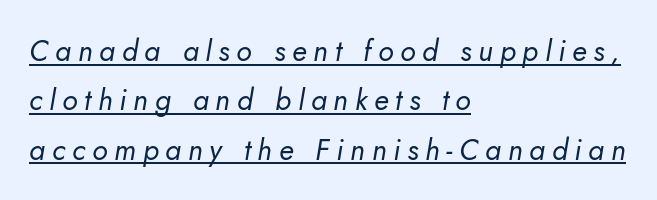
{"italic": "yes", "lean": "right", "slant_degrees": 10, "bold": "no", "weight": "regular", "width": "normal", "stroke_contrast": "low", "x_height": "small", "monospaced": "no", "underline": "yes", "align": "left", "line_spacing": "normal", "line_spacing_ratio": 1.7, "letter_spacing": "wide", "letter_spacing_em": 0.23, "glyph_px": 29}
